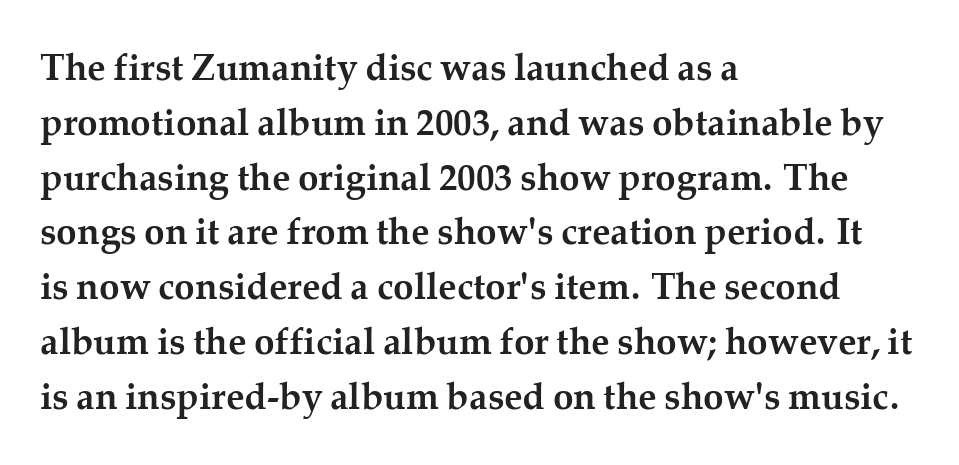
Q: Is the text bold? A: Yes.
Q: Is the text italic (slanted)? A: No, it is upright.
Q: Is the typeface a serif or a sans-serif typeface? A: Serif.
Q: Is the text underlined? A: No.
Q: How is the paragraph aligned? A: Left-aligned.
Q: Is the spacing between letters normal or unusually wide? A: Normal.
Q: Is the spacing between lines tight, normal or loose? A: Normal.
Q: Width (condensed, normal, or wide)? A: Normal.
Q: Stroke contrast? A: Medium.
Q: x-height? A: Medium.
Q: Monospaced? A: No.
